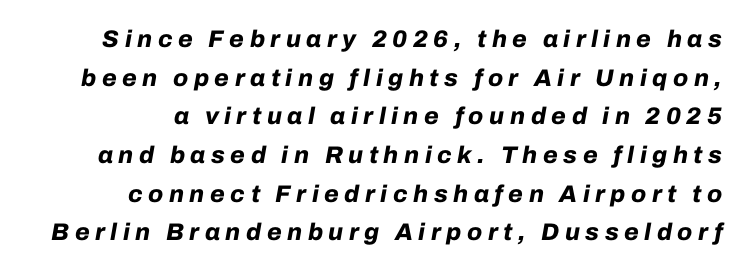
The image shows 24 px bold type, italic (leaning right); set right-aligned, normal line spacing (1.61x), unusually wide letter spacing (+0.23 em), not underlined.
